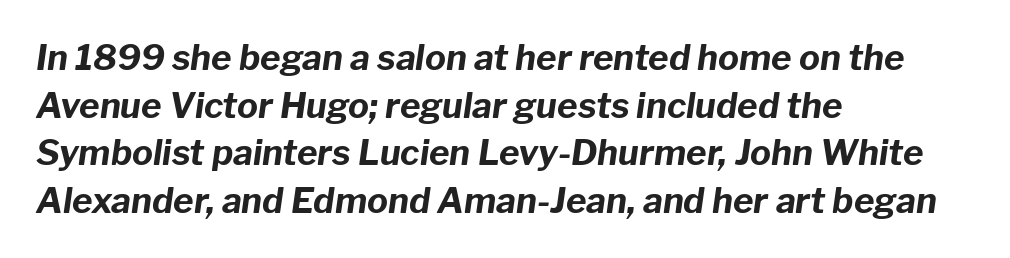
Compared with ordinary roman type, these characters are visibly tilted. The specimen omits any rule beneath the text block's lines. The letters advance in unequal steps, a hallmark of proportional type. Typesetter's note: full bold, strokes at maximum text heaviness. The line-height multiplier appears to be the usual default. This rendering uses left alignment, leaving the right contour irregular.
